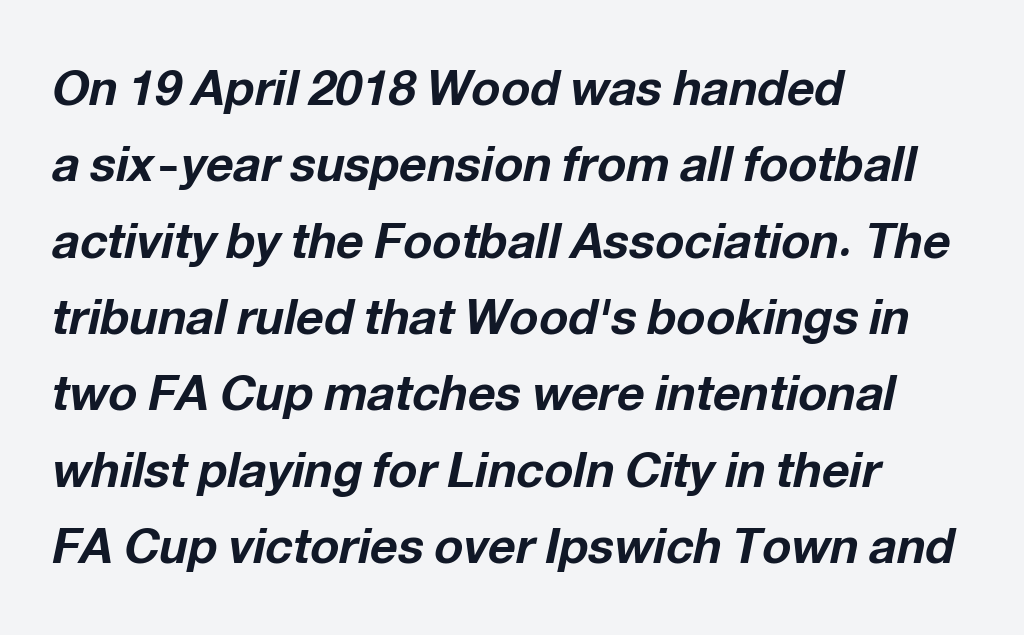
{"italic": "yes", "lean": "right", "slant_degrees": 12, "bold": "yes", "weight": "bold", "width": "normal", "stroke_contrast": "low", "x_height": "medium", "monospaced": "no", "underline": "no", "align": "left", "line_spacing": "normal", "line_spacing_ratio": 1.59, "letter_spacing": "normal", "letter_spacing_em": 0.0, "glyph_px": 48}
